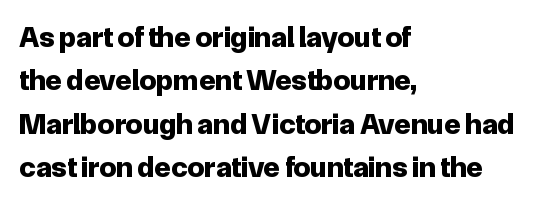
Q: Is the text bold? A: Yes.
Q: Is the text italic (slanted)? A: No, it is upright.
Q: Is the typeface a serif or a sans-serif typeface? A: Sans-serif.
Q: Is the text underlined? A: No.
Q: How is the paragraph aligned? A: Left-aligned.
Q: Is the spacing between letters normal or unusually wide? A: Normal.
Q: Is the spacing between lines tight, normal or loose? A: Normal.
Q: Width (condensed, normal, or wide)? A: Normal.
Q: Stroke contrast? A: Low.
Q: x-height? A: Medium.
Q: Monospaced? A: No.
